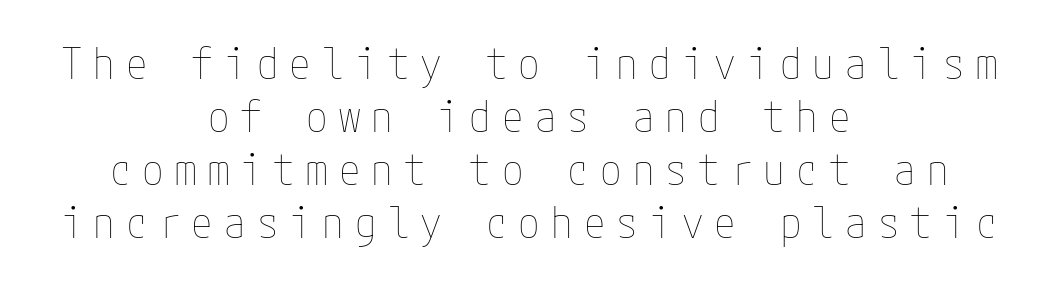
The image shows 43 px thin, condensed type, upright; set centered, line spacing 1.23x, unusually wide letter spacing (+0.26 em), not underlined; low stroke contrast and a medium x-height.
